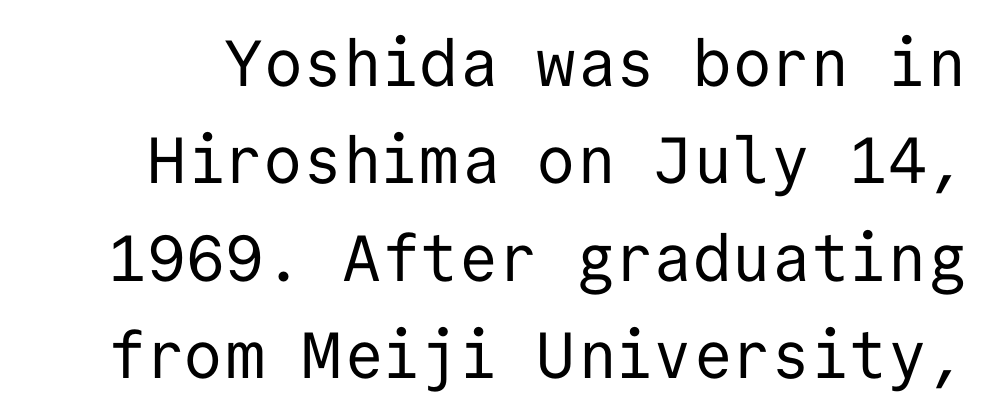
Q: Is the text bold? A: No.
Q: Is the text italic (slanted)? A: No, it is upright.
Q: Is the typeface a serif or a sans-serif typeface? A: Sans-serif.
Q: Is the text underlined? A: No.
Q: Is the spacing between letters normal or unusually wide? A: Normal.
Q: Is the spacing between lines tight, normal or loose? A: Normal.
Q: Width (condensed, normal, or wide)? A: Normal.
Q: Stroke contrast? A: Low.
Q: x-height? A: Medium.
Q: Monospaced? A: Yes.
